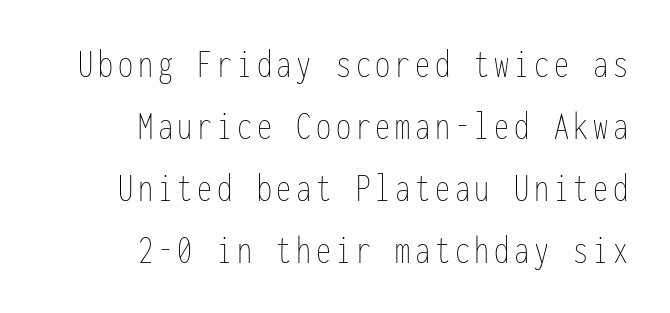
The image shows 40 px thin, condensed type, upright, monospaced; set right-aligned, normal line spacing (1.55x), not underlined; low stroke contrast and a medium x-height.
